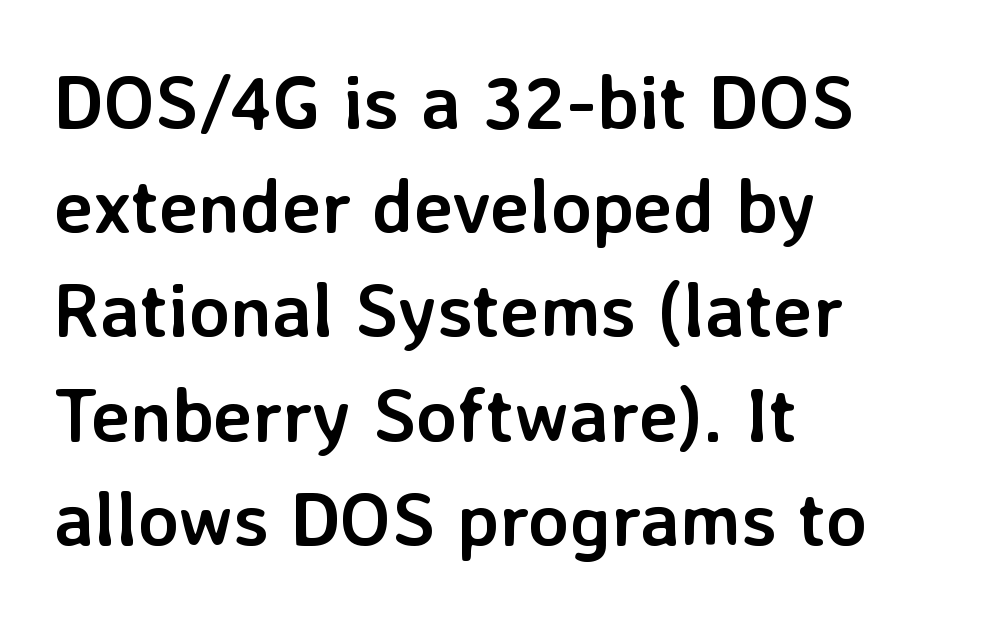
The image shows 75 px semibold sans-serif type, upright; set left-aligned, normal line spacing (1.39x), normal letter spacing, not underlined; low stroke contrast and a medium x-height.
